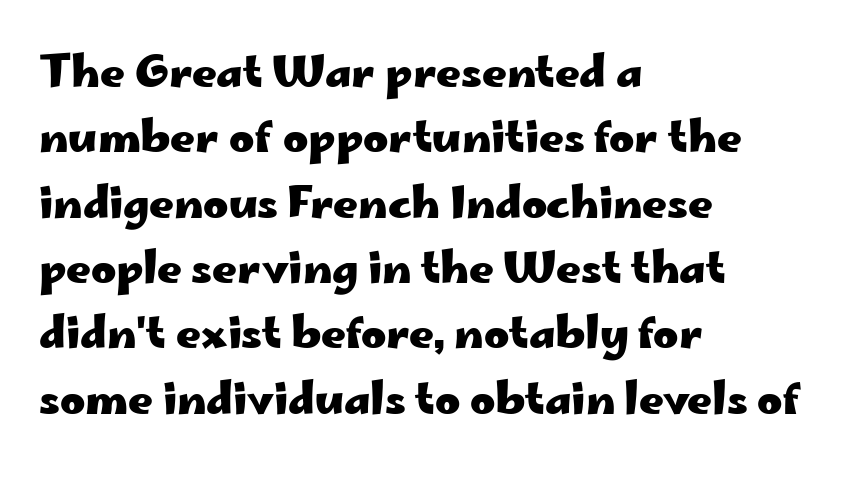
The image shows 43 px heavy, wide sans-serif type, upright; set left-aligned, normal line spacing (1.52x), normal letter spacing, not underlined; low stroke contrast and a small x-height.
